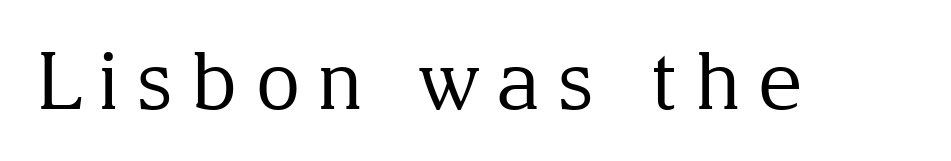
Q: Is the text bold? A: No.
Q: Is the text italic (slanted)? A: No, it is upright.
Q: Is the typeface a serif or a sans-serif typeface? A: Serif.
Q: Is the text underlined? A: No.
Q: Is the spacing between letters normal or unusually wide? A: Unusually wide.
Q: Width (condensed, normal, or wide)? A: Normal.
Q: Stroke contrast? A: Medium.
Q: x-height? A: Medium.
Q: Monospaced? A: No.
